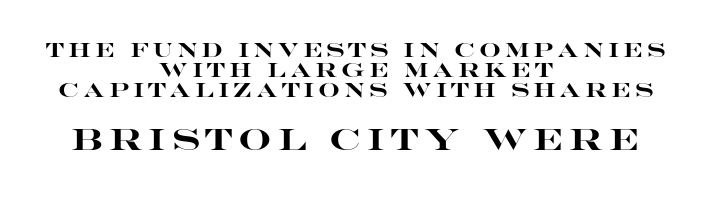
The image shows 29 px heavy, wide type, upright; set centered, tight line spacing (1.05x), unusually wide letter spacing (+0.2 em), not underlined; the second (bottom) block is 1.53x larger; high stroke contrast and a large x-height.
